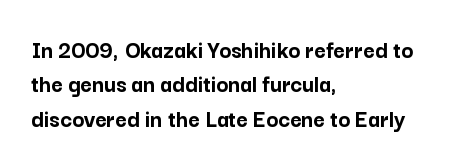
Q: Is the text bold? A: Yes.
Q: Is the text italic (slanted)? A: No, it is upright.
Q: Is the text underlined? A: No.
Q: How is the paragraph aligned? A: Left-aligned.
Q: Is the spacing between letters normal or unusually wide? A: Normal.
Q: Is the spacing between lines tight, normal or loose? A: Normal.
